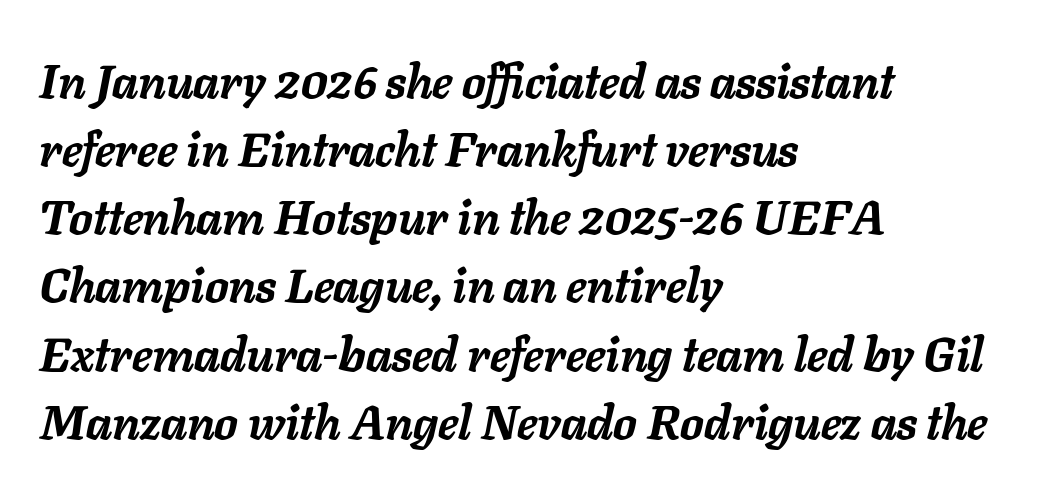
Observe the ordinary spacing: letters are neighbours, not strangers. The font's italic variant was chosen for this text. Regular leading. Weight: bold. Has an underline been added? It has not. Character widths vary here, with narrow letters taking less room than wide ones.
